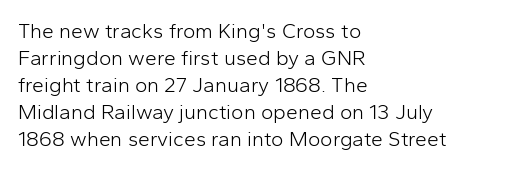
These lines keep a tight, regular rhythm from letter to letter. The rows are spaced the way most documents space them. Nothing heavy about these letters — not bold at all. A roman cut, with each character standing at attention. Check under the words: just untouched page. All the whitespace from short lines collects on the right.
